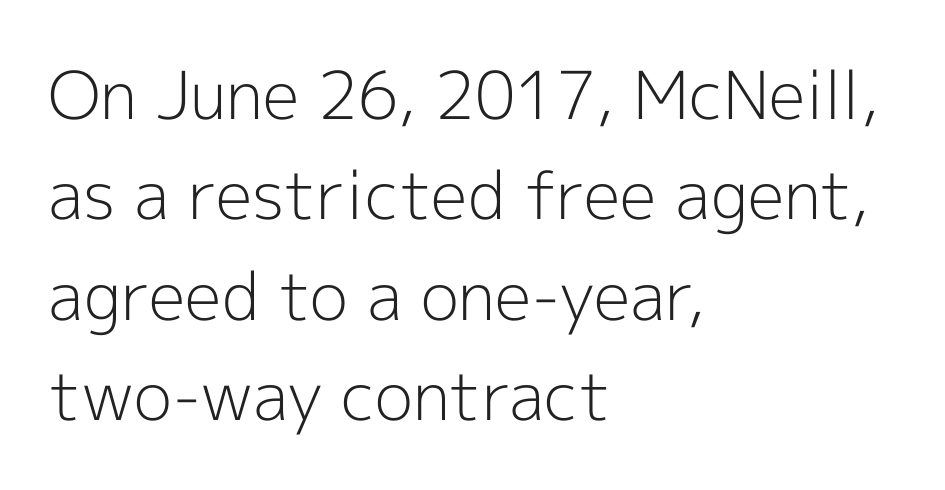
No italicization has been applied; the sample stays upright. These lines are rendered in a variable-pitch font. The font sits on the lighter half of the weight spectrum, regular included. To sum up the face: it is a sans, with no serifs. Each word holds together tightly as a unit, with standard inter-letter gaps. Check the space under the baseline: it is left empty.
